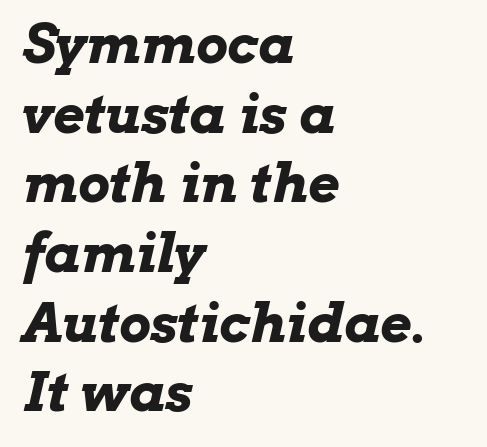
The image shows 54 px bold, wide type, italic (leaning right); set left-aligned, normal line spacing (1.29x), normal letter spacing, not underlined; low stroke contrast and a medium x-height.
